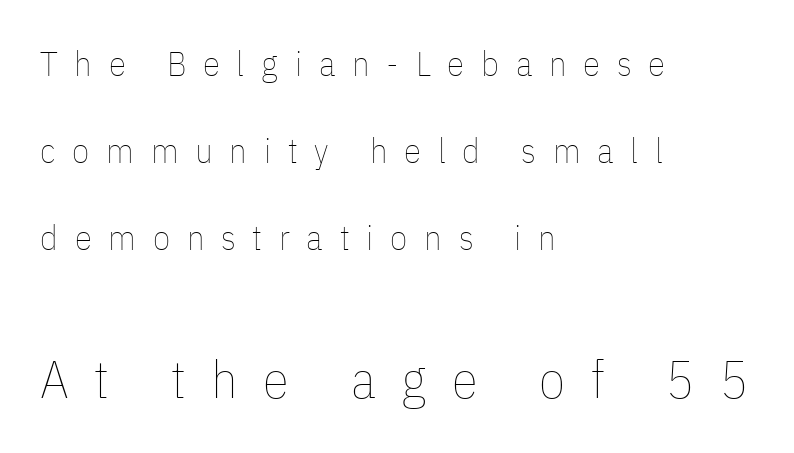
{"italic": "no", "bold": "no", "weight": "thin", "width": "condensed", "stroke_contrast": "low", "x_height": "medium", "monospaced": "no", "underline": "no", "align": "left", "line_spacing": "loose", "line_spacing_ratio": 2.48, "letter_spacing": "wide", "letter_spacing_em": 0.48, "larger_block": "second", "size_ratio": 1.51, "glyph_px": 53}
